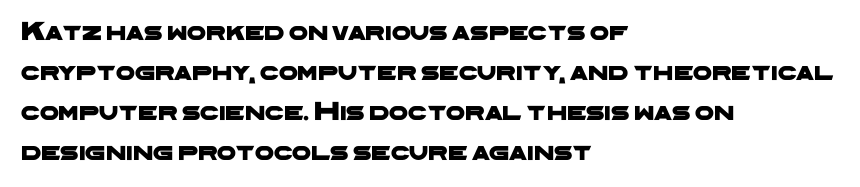
Q: Is the text underlined? A: No.
Q: How is the paragraph aligned? A: Left-aligned.
Q: Is the spacing between letters normal or unusually wide? A: Normal.
Q: Is the spacing between lines tight, normal or loose? A: Normal.
